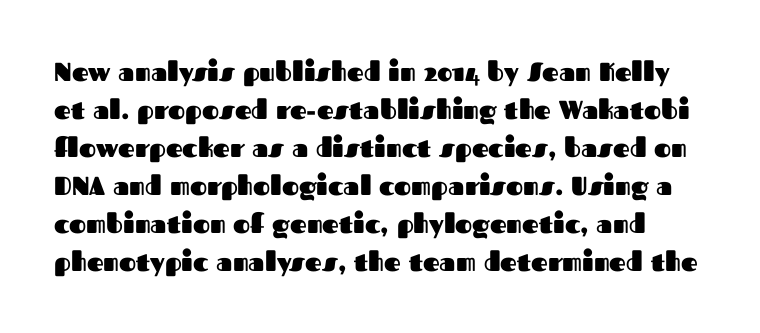
The image shows 26 px bold type, upright; set normal line spacing (1.46x), normal letter spacing, not underlined.
